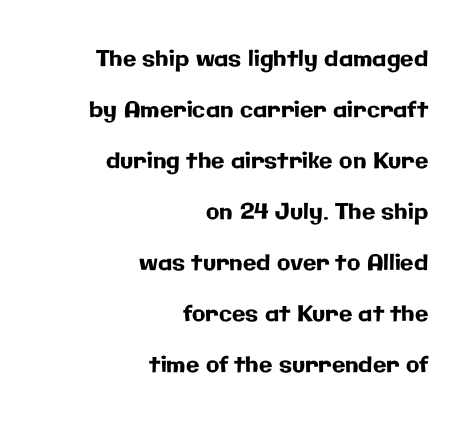
Q: Is the text italic (slanted)? A: No, it is upright.
Q: Is the text underlined? A: No.
Q: How is the paragraph aligned? A: Right-aligned.
Q: Is the spacing between letters normal or unusually wide? A: Normal.
Q: Is the spacing between lines tight, normal or loose? A: Loose.
